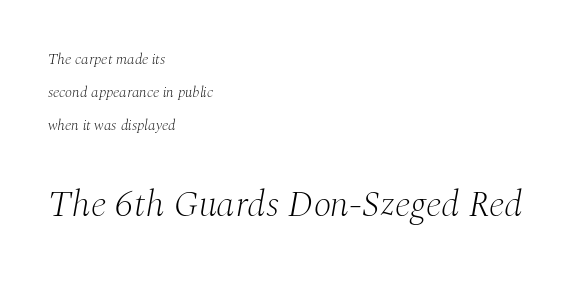
Q: Is the text bold? A: No.
Q: Is the text italic (slanted)? A: Yes, it leans right by about 10 degrees.
Q: Is the typeface a serif or a sans-serif typeface? A: Serif.
Q: Is the text underlined? A: No.
Q: How is the paragraph aligned? A: Left-aligned.
Q: Is the spacing between letters normal or unusually wide? A: Normal.
Q: Is the spacing between lines tight, normal or loose? A: Loose.
Q: Which block of text is set in a larger size, the first (top) or the second (bottom)? A: The second (bottom) one.
Q: Width (condensed, normal, or wide)? A: Normal.
Q: Stroke contrast? A: Medium.
Q: x-height? A: Medium.
Q: Monospaced? A: No.
